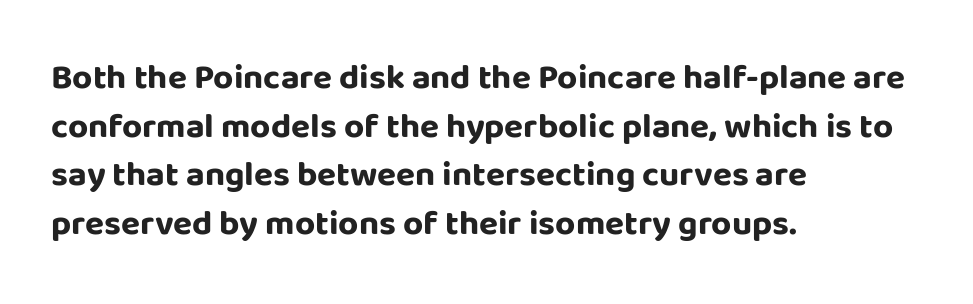
Vertical spacing — default. Honestly, the letter spacing is just normal — you wouldn't notice it. The typesetting leans heavy: a genuine bold. Character widths vary here, with narrow letters taking less room than wide ones. You can tell from the bare stems that sans-serif type was used.
